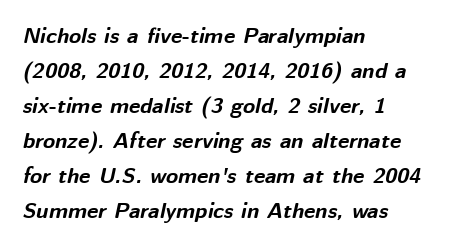
The image shows 22 px bold type, italic (leaning right); set left-aligned, normal line spacing (1.59x), normal letter spacing, not underlined.
